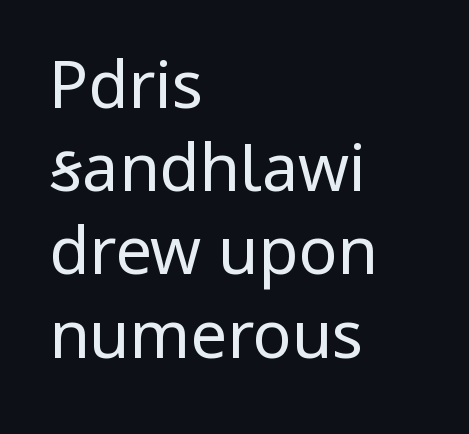
{"serif": "no", "italic": "no", "bold": "no", "weight": "regular", "width": "condensed", "stroke_contrast": "low", "x_height": "large", "monospaced": "no", "underline": "no", "align": "left", "line_spacing": "normal", "line_spacing_ratio": 1.28, "letter_spacing": "normal", "letter_spacing_em": 0.0, "glyph_px": 65}
